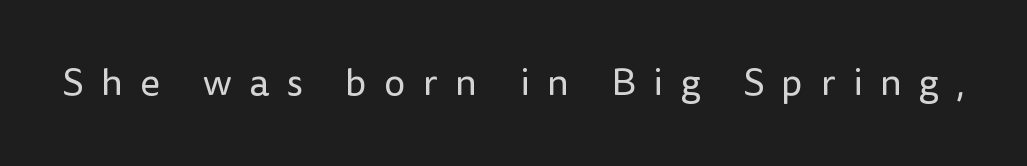
The passage shown has open, widely tracked lettering throughout. The strokes carry an ordinary text weight at most. Note the varied advance widths — an 'i' is clearly narrower than an 'm'. Regarding serifs, this sample does without them.
